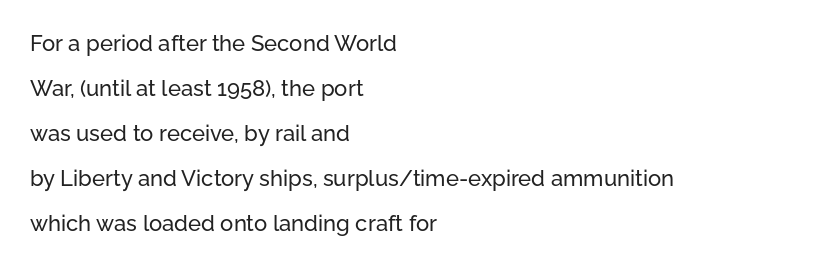
The image shows 22 px text type, upright; set left-aligned, loose line spacing (2.05x), normal letter spacing, not underlined.
